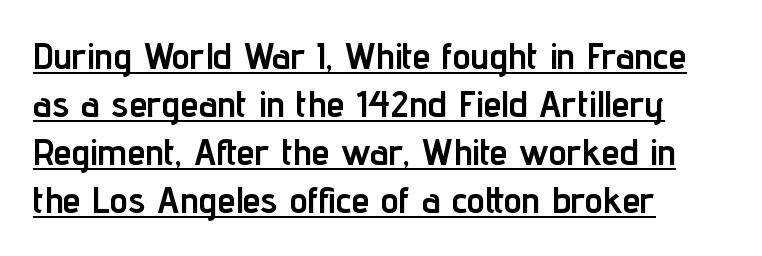
Like a heading marked for emphasis, these lines bear an underscore. The paragraph shown leans on its left margin. Every character sits straight up, as roman type does. A typesetter would call this proportional, since set widths differ per character. How would I describe the line gaps? Plain and ordinary. Notice how thick the strokes are: this is what a full bold looks like.
